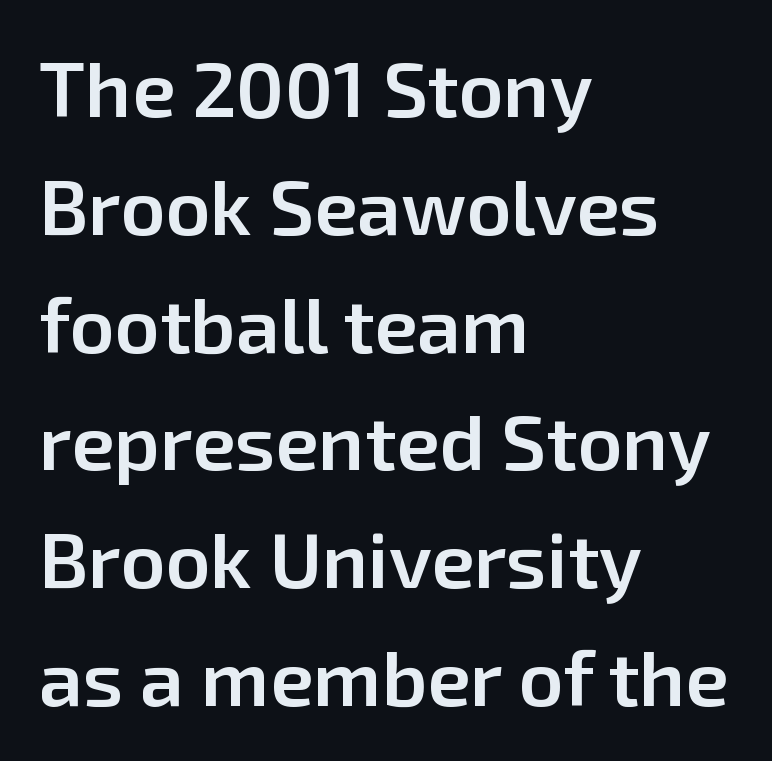
{"serif": "no", "italic": "no", "bold": "semi", "weight": "semibold", "width": "normal", "stroke_contrast": "low", "x_height": "medium", "monospaced": "no", "underline": "no", "align": "left", "line_spacing": "normal", "line_spacing_ratio": 1.51, "letter_spacing": "normal", "letter_spacing_em": 0.0, "glyph_px": 78}
